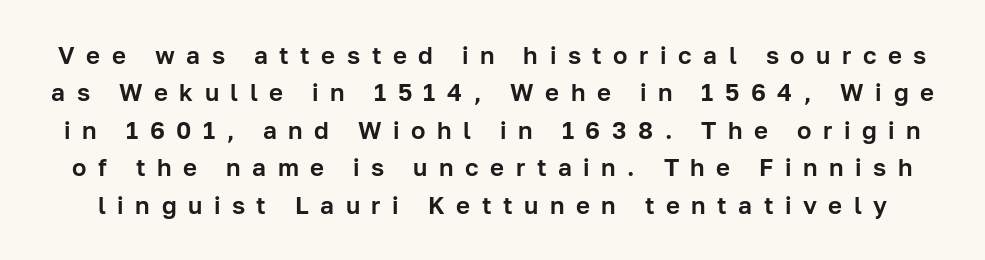
Q: Is the text italic (slanted)? A: No, it is upright.
Q: Is the text underlined? A: No.
Q: Is the spacing between letters normal or unusually wide? A: Unusually wide.
Q: Is the spacing between lines tight, normal or loose? A: Normal.
